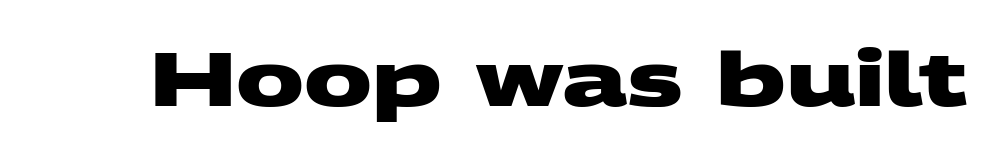
Character widths vary here, with narrow letters taking less room than wide ones. A bare baseline throughout the passage. The font is running at its bold setting. Typographically, this falls in the sans-serif category. Between one letter and the next there's only the usual sliver of space.
